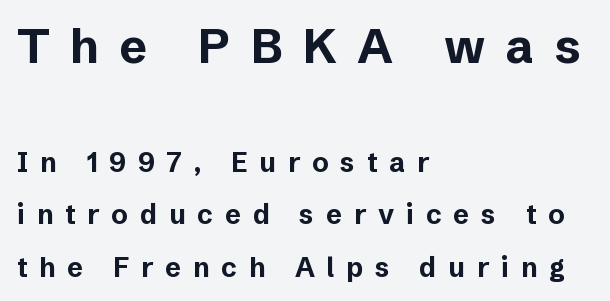
{"serif": "no", "italic": "no", "bold": "yes", "weight": "bold", "width": "normal", "stroke_contrast": "low", "x_height": "medium", "monospaced": "no", "underline": "no", "align": "left", "line_spacing": "loose", "line_spacing_ratio": 1.93, "letter_spacing": "wide", "letter_spacing_em": 0.44, "larger_block": "first", "size_ratio": 1.74, "glyph_px": 47}
